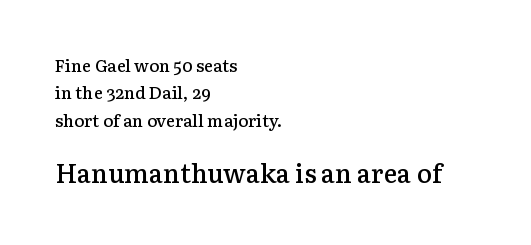
Visually, the bottom section dominates because its glyphs are scaled up. Each word holds together tightly as a unit, with standard inter-letter gaps. Notice how the passage keeps a crisp vertical edge on the left only. This is the regular roman posture of the typeface. In terms of leading, this rendering sits right in the middle. The baseline area is clear.
